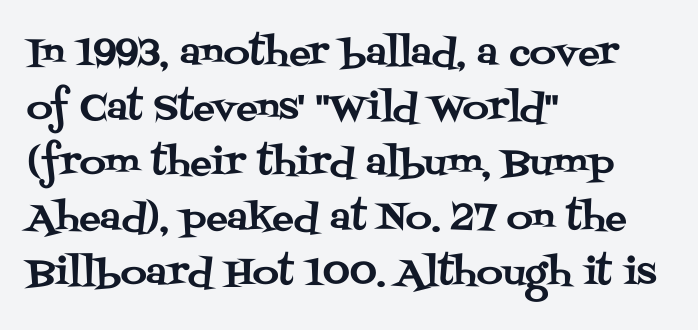
Q: Is the text italic (slanted)? A: No, it is upright.
Q: Is the typeface a serif or a sans-serif typeface? A: Serif.
Q: Is the text underlined? A: No.
Q: How is the paragraph aligned? A: Left-aligned.
Q: Is the spacing between letters normal or unusually wide? A: Normal.
Q: Is the spacing between lines tight, normal or loose? A: Normal.
Q: Width (condensed, normal, or wide)? A: Normal.
Q: Stroke contrast? A: Medium.
Q: x-height? A: Large.
Q: Monospaced? A: No.
